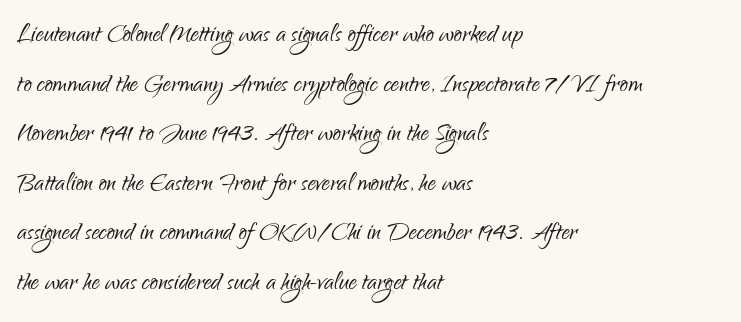
Q: Is the text bold? A: No.
Q: Is the text italic (slanted)? A: Yes.
Q: Is the typeface a serif or a sans-serif typeface? A: Sans-serif.
Q: Is the text underlined? A: No.
Q: How is the paragraph aligned? A: Left-aligned.
Q: Is the spacing between letters normal or unusually wide? A: Normal.
Q: Is the spacing between lines tight, normal or loose? A: Normal.
Q: Width (condensed, normal, or wide)? A: Condensed.
Q: Stroke contrast? A: Low.
Q: x-height? A: Small.
Q: Monospaced? A: No.
